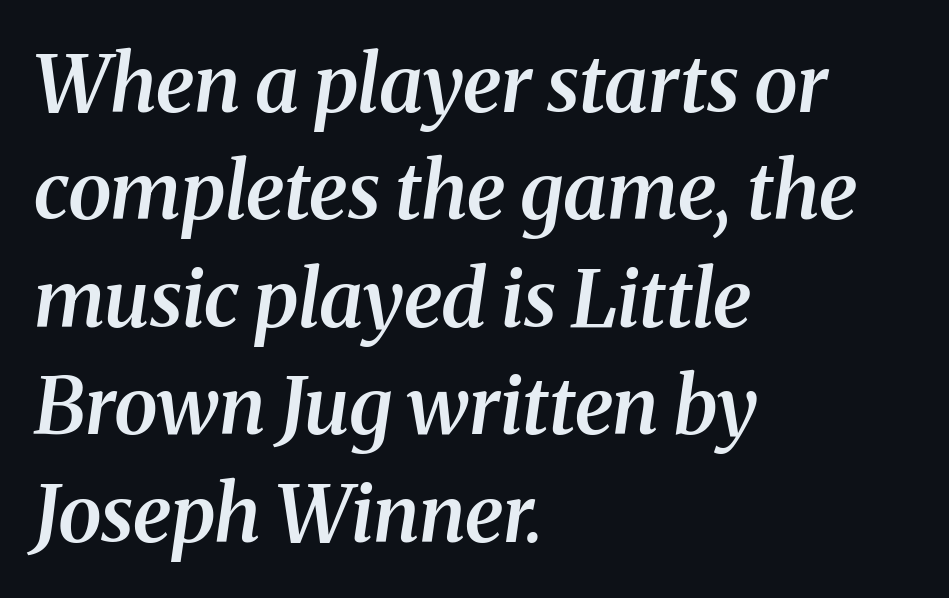
Q: Is the text bold? A: Semi-bold.
Q: Is the text italic (slanted)? A: Yes, it leans right by about 8 degrees.
Q: Is the typeface a serif or a sans-serif typeface? A: Serif.
Q: Is the text underlined? A: No.
Q: How is the paragraph aligned? A: Left-aligned.
Q: Is the spacing between letters normal or unusually wide? A: Normal.
Q: Is the spacing between lines tight, normal or loose? A: Normal.
Q: Width (condensed, normal, or wide)? A: Normal.
Q: Stroke contrast? A: Medium.
Q: x-height? A: Medium.
Q: Monospaced? A: No.
